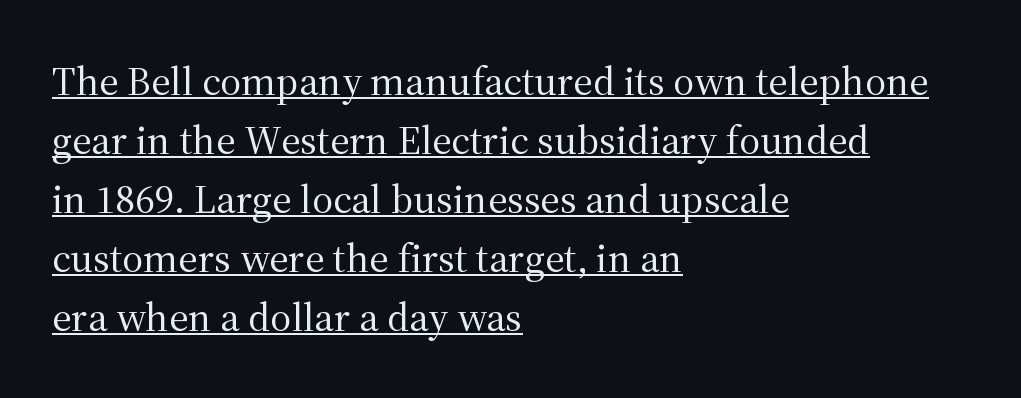
{"serif": "yes", "italic": "no", "bold": "no", "weight": "regular", "width": "normal", "stroke_contrast": "medium", "x_height": "medium", "monospaced": "no", "underline": "yes", "align": "left", "line_spacing": "normal", "line_spacing_ratio": 1.44, "letter_spacing": "normal", "letter_spacing_em": 0.0, "glyph_px": 41}
